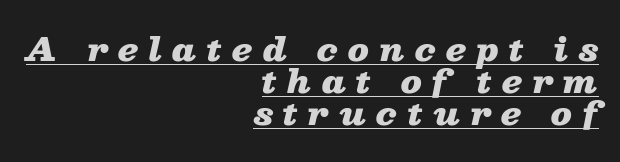
The image shows 31 px heavy, wide type, italic (leaning right); set right-aligned, tight line spacing (1.04x), unusually wide letter spacing (+0.33 em), underlined; low stroke contrast and a medium x-height.
